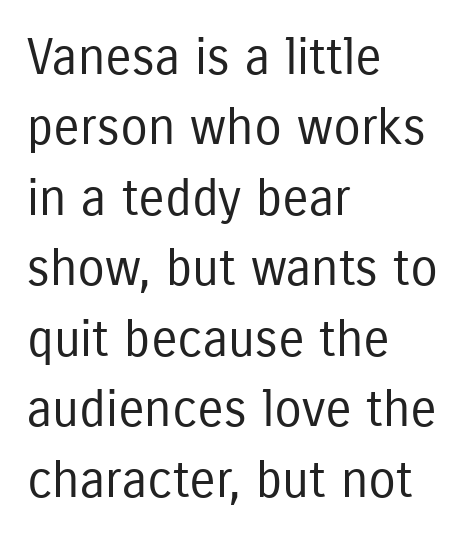
Q: Is the text bold? A: No.
Q: Is the text italic (slanted)? A: No, it is upright.
Q: Is the typeface a serif or a sans-serif typeface? A: Sans-serif.
Q: Is the text underlined? A: No.
Q: How is the paragraph aligned? A: Left-aligned.
Q: Is the spacing between letters normal or unusually wide? A: Normal.
Q: Is the spacing between lines tight, normal or loose? A: Normal.
Q: Width (condensed, normal, or wide)? A: Condensed.
Q: Stroke contrast? A: Low.
Q: x-height? A: Medium.
Q: Monospaced? A: No.
